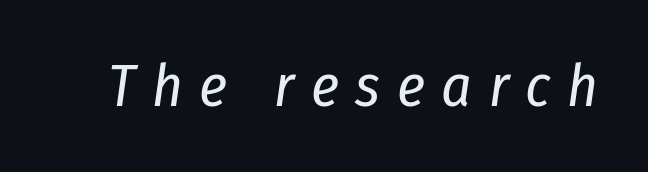
The image shows 59 px regular-weight, condensed type, italic (leaning right); set unusually wide letter spacing (+0.28 em), not underlined; low stroke contrast and a medium x-height.
